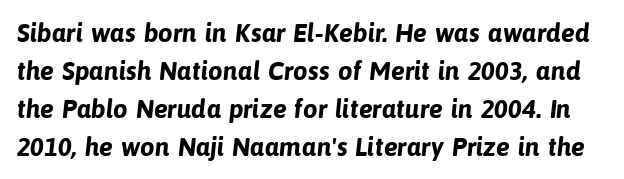
The image shows 26 px bold type; set normal line spacing (1.46x), normal letter spacing, not underlined.
